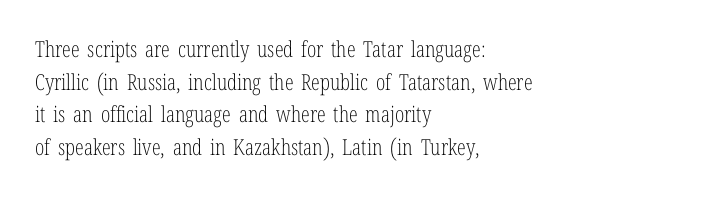
The image shows 22 px text type, upright; set left-aligned, normal line spacing (1.48x), normal letter spacing, not underlined.
